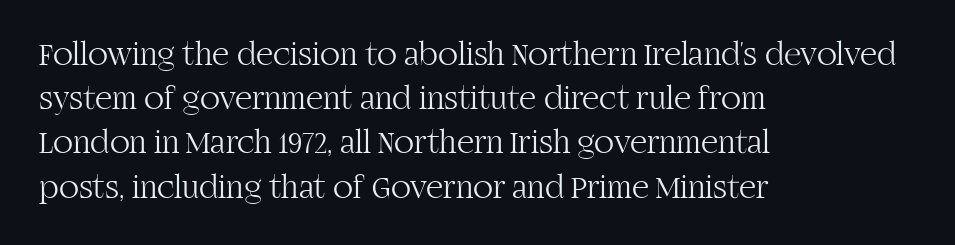
{"serif": "yes", "italic": "no", "bold": "no", "weight": "light", "width": "normal", "stroke_contrast": "high", "x_height": "large", "monospaced": "no", "underline": "no", "align": "left", "line_spacing": "normal", "line_spacing_ratio": 1.34, "letter_spacing": "normal", "letter_spacing_em": 0.0, "glyph_px": 33}
